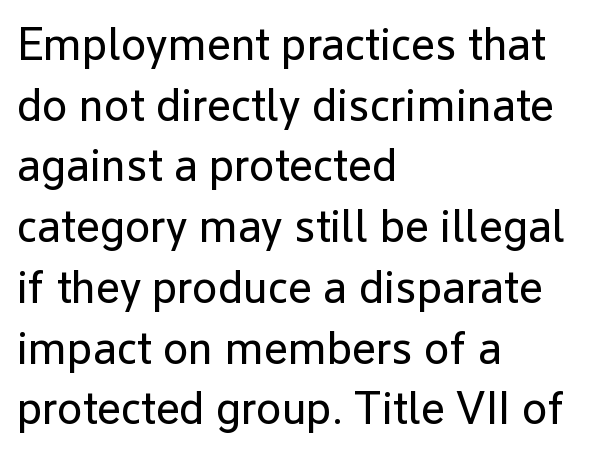
{"serif": "no", "italic": "no", "bold": "no", "weight": "regular", "width": "normal", "stroke_contrast": "low", "x_height": "medium", "monospaced": "no", "underline": "no", "align": "left", "line_spacing": "normal", "line_spacing_ratio": 1.32, "letter_spacing": "normal", "letter_spacing_em": 0.0, "glyph_px": 46}
